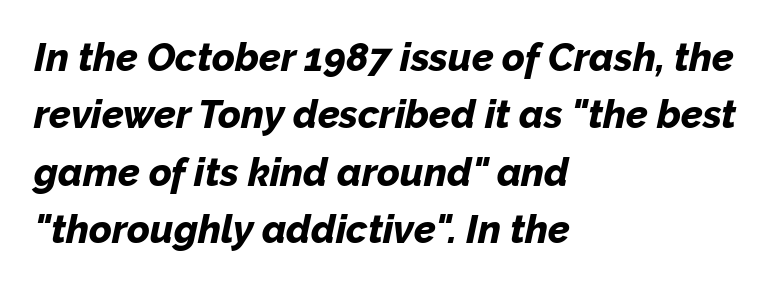
Q: Is the text bold? A: Yes.
Q: Is the text italic (slanted)? A: Yes, it leans right by about 12 degrees.
Q: Is the text underlined? A: No.
Q: How is the paragraph aligned? A: Left-aligned.
Q: Is the spacing between letters normal or unusually wide? A: Normal.
Q: Is the spacing between lines tight, normal or loose? A: Normal.
Q: Width (condensed, normal, or wide)? A: Normal.
Q: Stroke contrast? A: Low.
Q: x-height? A: Medium.
Q: Monospaced? A: No.
